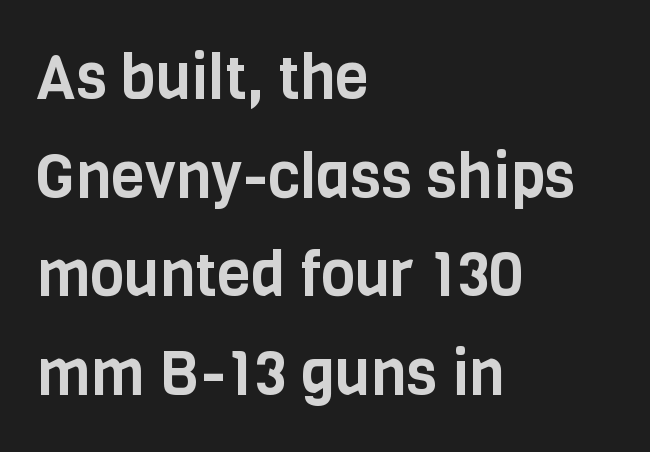
Clear beneath every line of the passage. Interline gaps are of average width in this sample. Nothing sits at the stroke ends, so this counts as sans-serif. Do the characters align in a grid? No, the font is proportional.
